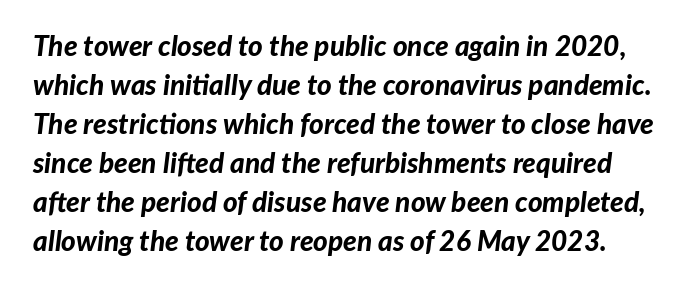
The rendering keeps characters at their native spacing. Check under the words: just untouched page. If you drew a line through each stem, it would be angled. Note the varied advance widths — an 'i' is clearly narrower than an 'm'. Every letter is thick-stroked: bold, no question. Evenly set lines give the paragraph a standard silhouette.
